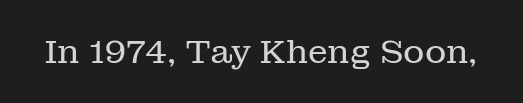
{"serif": "yes", "italic": "no", "bold": "no", "weight": "regular", "width": "normal", "stroke_contrast": "low", "x_height": "medium", "monospaced": "no", "underline": "no", "letter_spacing": "normal", "letter_spacing_em": 0.0, "glyph_px": 33}
